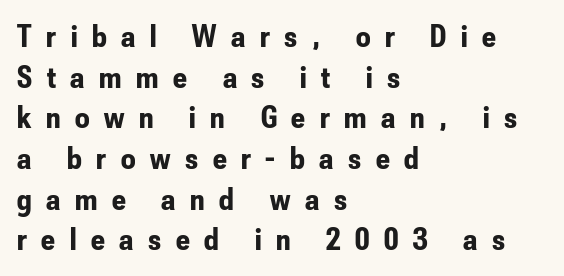
{"serif": "no", "italic": "no", "bold": "yes", "weight": "bold", "width": "condensed", "stroke_contrast": "low", "x_height": "small", "monospaced": "no", "underline": "no", "align": "left", "line_spacing": "normal", "line_spacing_ratio": 1.27, "letter_spacing": "wide", "letter_spacing_em": 0.46, "glyph_px": 32}
